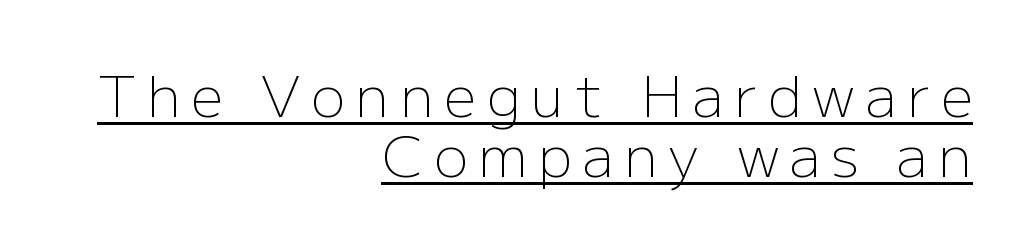
{"serif": "no", "italic": "no", "bold": "no", "weight": "light", "width": "normal", "stroke_contrast": "low", "x_height": "medium", "monospaced": "no", "underline": "yes", "align": "right", "line_spacing": "tight", "line_spacing_ratio": 1.05, "glyph_px": 57}
